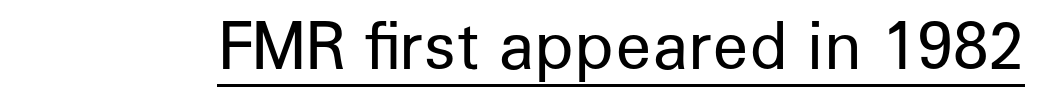
{"serif": "no", "italic": "no", "bold": "no", "weight": "regular", "width": "normal", "stroke_contrast": "low", "x_height": "medium", "monospaced": "no", "underline": "yes", "letter_spacing": "normal", "letter_spacing_em": 0.0, "glyph_px": 64}
